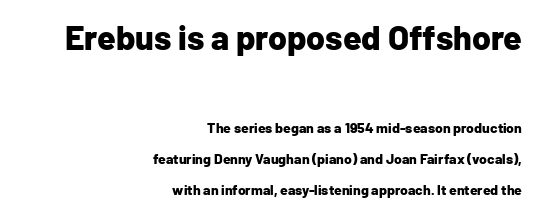
Right-aligned paragraph, ragged on the left. How would I describe the line gaps? Wide and relaxed. No feet cap the strokes, marking this as sans-serif type. Rule under the text: the space is simply empty. Words appear dense and cohesive because spacing is normal. The face used here is proportionally spaced, like ordinary book or web type.
